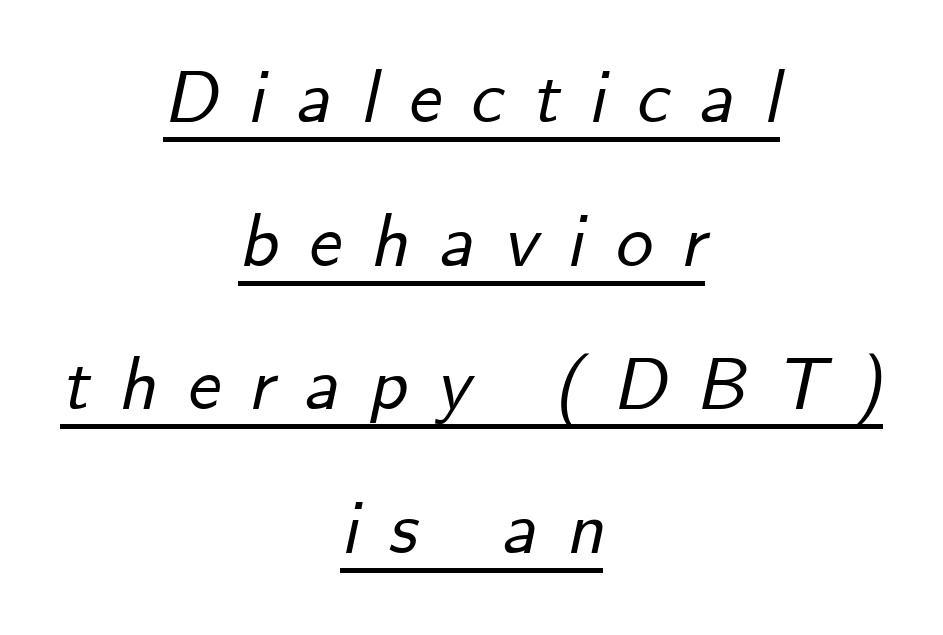
Q: Is the text italic (slanted)? A: Yes, it leans right by about 12 degrees.
Q: Is the text underlined? A: Yes.
Q: How is the paragraph aligned? A: Centered.
Q: Is the spacing between letters normal or unusually wide? A: Unusually wide.
Q: Is the spacing between lines tight, normal or loose? A: Loose.
Q: Width (condensed, normal, or wide)? A: Normal.
Q: Stroke contrast? A: Low.
Q: x-height? A: Small.
Q: Monospaced? A: No.
